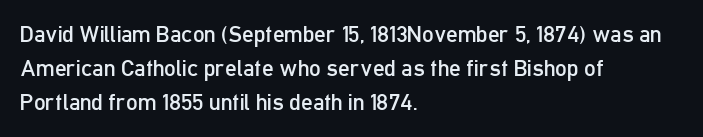
The type sits square on the baseline with zero lean. Stem width sits at or under what a default text font uses. Horizontally, the lines are justified to the leading edge only. This sample keeps an unexceptional amount of space between lines. The space beneath each line is pristine and unruled. There is no visible air inserted between adjacent glyphs.
